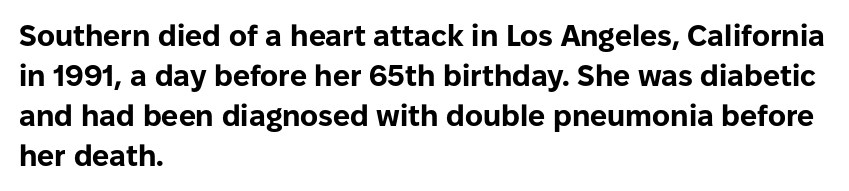
{"serif": "no", "italic": "no", "bold": "yes", "weight": "bold", "width": "normal", "stroke_contrast": "low", "x_height": "medium", "monospaced": "no", "underline": "no", "align": "left", "line_spacing": "normal", "line_spacing_ratio": 1.33, "letter_spacing": "normal", "letter_spacing_em": 0.0, "glyph_px": 30}
